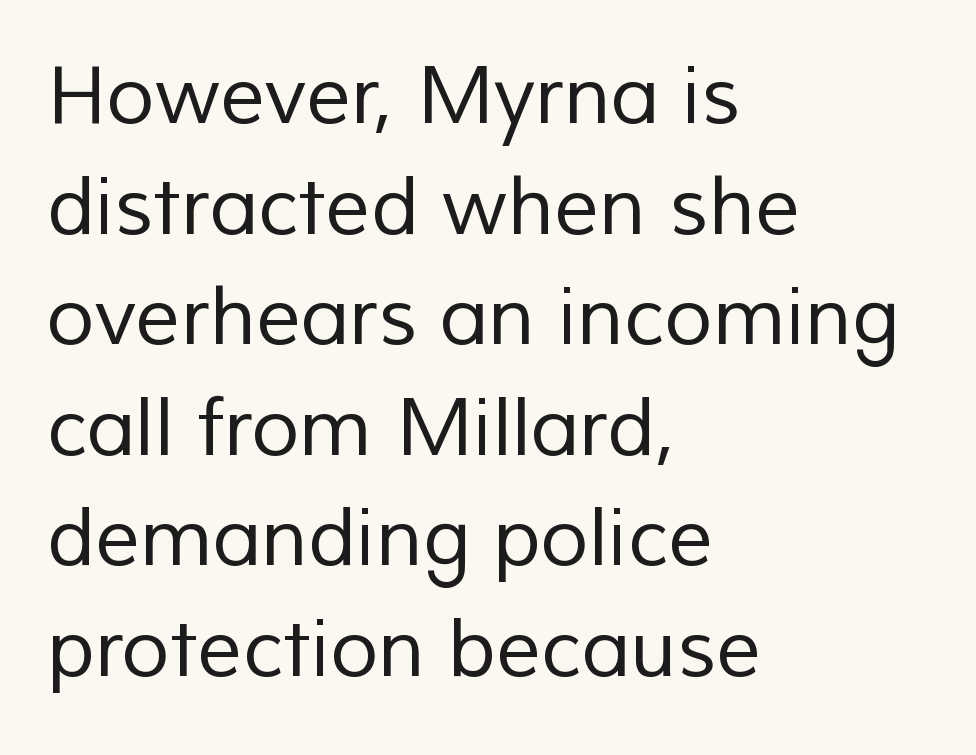
The image shows 79 px regular-weight sans-serif type; set left-aligned, normal line spacing (1.4x), normal letter spacing, not underlined; low stroke contrast and a medium x-height.
